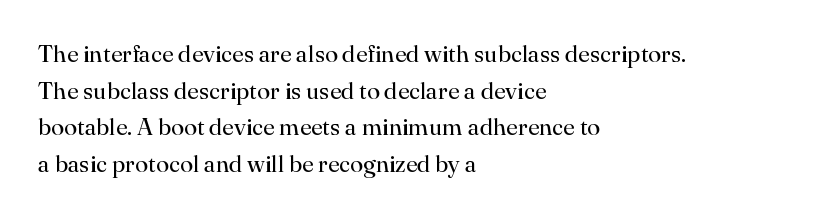
Q: Is the text bold? A: No.
Q: Is the text italic (slanted)? A: No, it is upright.
Q: Is the text underlined? A: No.
Q: How is the paragraph aligned? A: Left-aligned.
Q: Is the spacing between letters normal or unusually wide? A: Normal.
Q: Is the spacing between lines tight, normal or loose? A: Normal.
